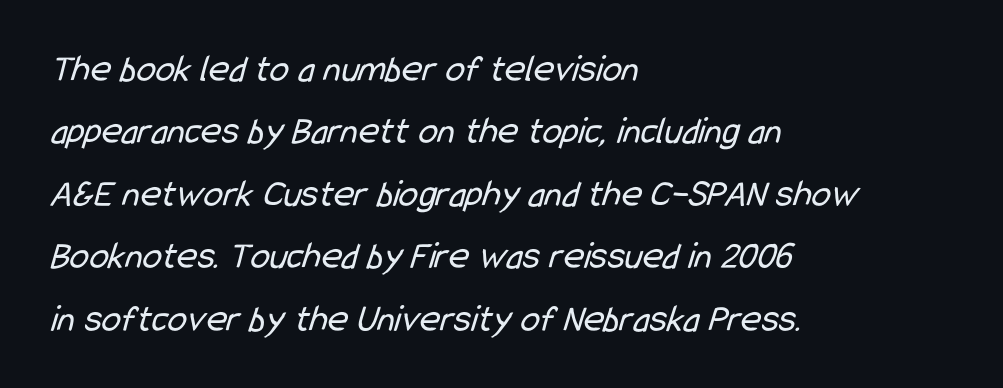
The image shows 39 px regular-weight, condensed sans-serif type; set left-aligned, normal line spacing (1.6x), normal letter spacing, not underlined; low stroke contrast and a medium x-height.
